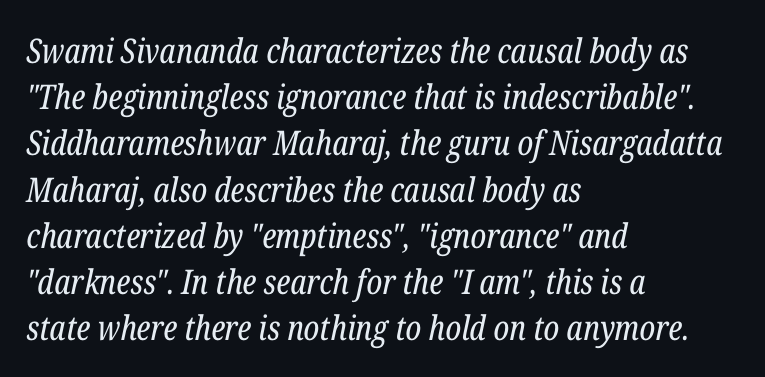
Honestly, the letter spacing is just normal — you wouldn't notice it. Leading: standard. Every row of glyphs begins at an identical x-position on the left. Are there feet on the stems? There are — it's a serif.
